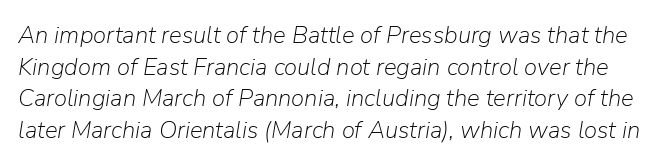
The image shows 24 px text type, italic (leaning right); set normal line spacing (1.32x), normal letter spacing, not underlined.
